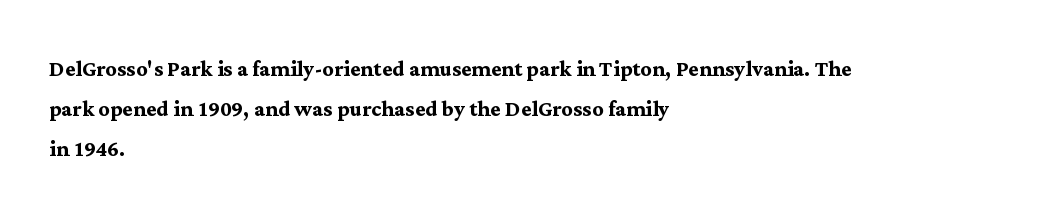
{"serif": "yes", "italic": "no", "bold": "yes", "weight": "semibold", "width": "normal", "stroke_contrast": "medium", "x_height": "medium", "monospaced": "no", "underline": "no", "align": "left", "line_spacing": "normal", "line_spacing_ratio": 1.43, "letter_spacing": "normal", "letter_spacing_em": 0.0, "glyph_px": 28}
